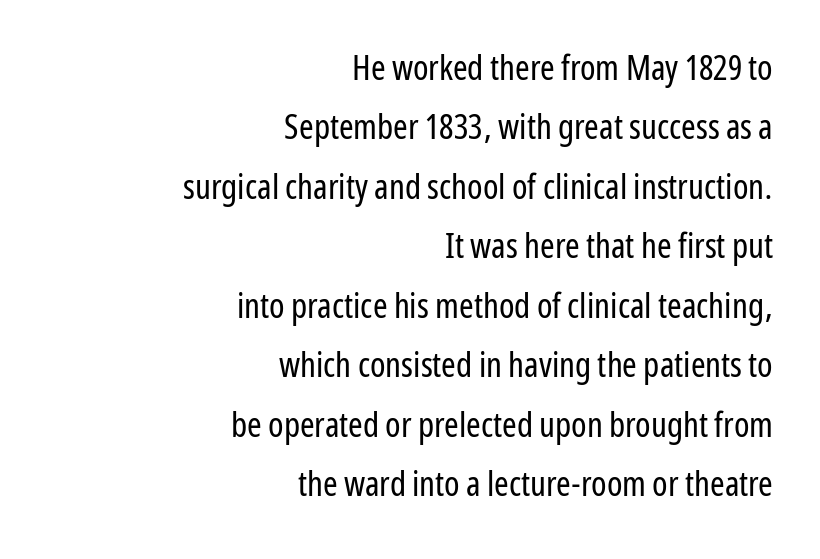
Q: Is the text bold? A: No.
Q: Is the text italic (slanted)? A: No, it is upright.
Q: Is the typeface a serif or a sans-serif typeface? A: Sans-serif.
Q: Is the text underlined? A: No.
Q: How is the paragraph aligned? A: Right-aligned.
Q: Is the spacing between letters normal or unusually wide? A: Normal.
Q: Is the spacing between lines tight, normal or loose? A: Normal.
Q: Width (condensed, normal, or wide)? A: Condensed.
Q: Stroke contrast? A: Low.
Q: x-height? A: Medium.
Q: Monospaced? A: No.
